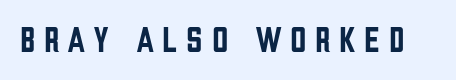
Q: Is the text italic (slanted)? A: No, it is upright.
Q: Is the typeface a serif or a sans-serif typeface? A: Sans-serif.
Q: Is the text underlined? A: No.
Q: Is the spacing between letters normal or unusually wide? A: Unusually wide.
Q: Width (condensed, normal, or wide)? A: Condensed.
Q: Stroke contrast? A: Low.
Q: x-height? A: Large.
Q: Monospaced? A: No.
